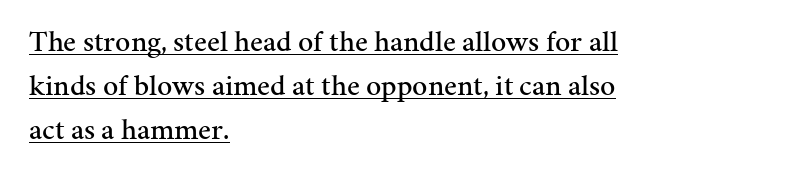
{"serif": "yes", "italic": "no", "width": "normal", "stroke_contrast": "medium", "x_height": "medium", "monospaced": "no", "underline": "yes", "align": "left", "line_spacing": "normal", "line_spacing_ratio": 1.47, "letter_spacing": "normal", "letter_spacing_em": 0.0, "glyph_px": 30}
